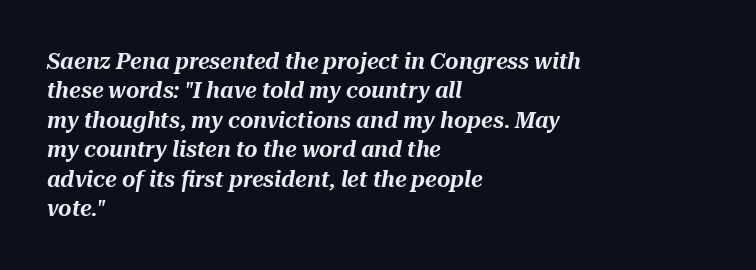
The image shows 23 px text type, italic (leaning right); set left-aligned, normal line spacing (1.28x), normal letter spacing, not underlined.
